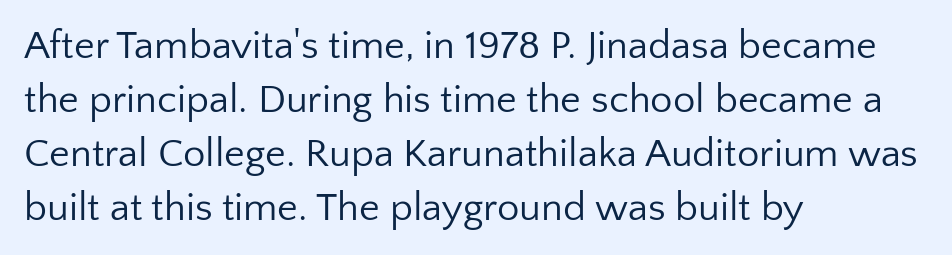
Q: Is the text bold? A: No.
Q: Is the text italic (slanted)? A: No, it is upright.
Q: Is the typeface a serif or a sans-serif typeface? A: Sans-serif.
Q: Is the text underlined? A: No.
Q: How is the paragraph aligned? A: Left-aligned.
Q: Is the spacing between letters normal or unusually wide? A: Normal.
Q: Is the spacing between lines tight, normal or loose? A: Normal.
Q: Width (condensed, normal, or wide)? A: Normal.
Q: Stroke contrast? A: Low.
Q: x-height? A: Medium.
Q: Monospaced? A: No.
